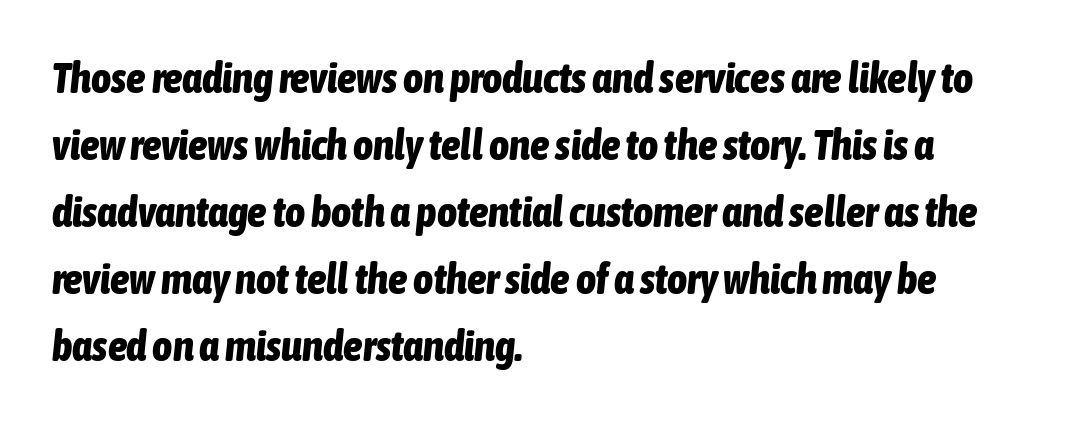
Reading down the column, the eye jumps a familiar distance to each next line. The area under the type is left untouched. Its strokes are broad and dark, the hallmark of bold type. There's an unmistakable incline to the writing here. What stands out about the letter spacing? Nothing — it is the standard amount. Do the characters align in a grid? No, the font is proportional.
